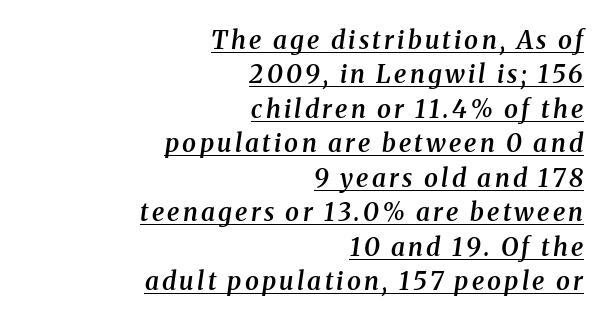
{"italic": "yes", "lean": "right", "slant_degrees": 8, "bold": "semi", "underline": "yes", "align": "right", "line_spacing": "normal", "line_spacing_ratio": 1.38, "glyph_px": 25}
